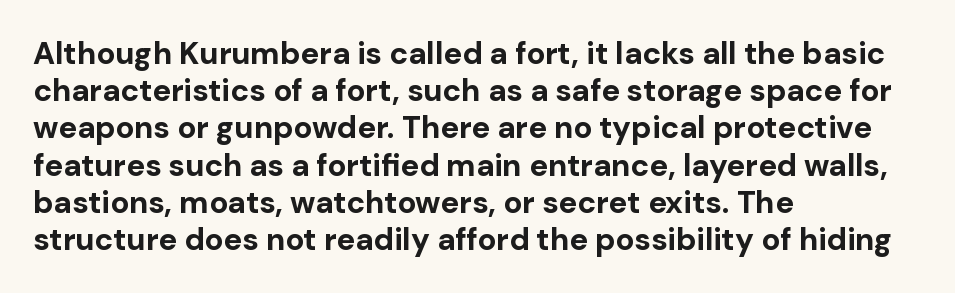
Q: Is the text bold? A: Yes.
Q: Is the text italic (slanted)? A: No, it is upright.
Q: Is the typeface a serif or a sans-serif typeface? A: Sans-serif.
Q: Is the text underlined? A: No.
Q: How is the paragraph aligned? A: Left-aligned.
Q: Is the spacing between letters normal or unusually wide? A: Normal.
Q: Width (condensed, normal, or wide)? A: Normal.
Q: Stroke contrast? A: Low.
Q: x-height? A: Medium.
Q: Monospaced? A: No.
